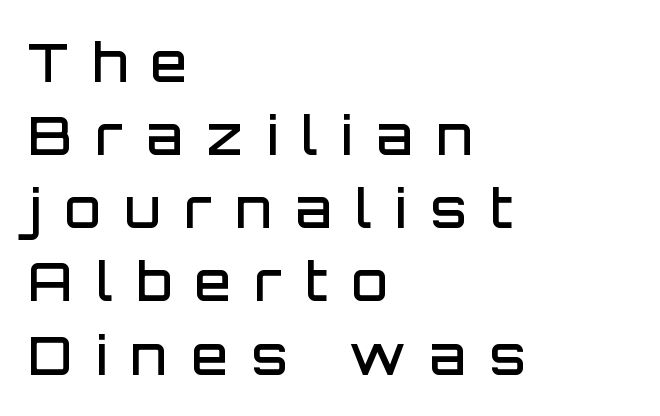
The image shows 53 px semibold sans-serif type, upright; set left-aligned, normal line spacing (1.38x), unusually wide letter spacing (+0.44 em), not underlined; low stroke contrast and a large x-height.
